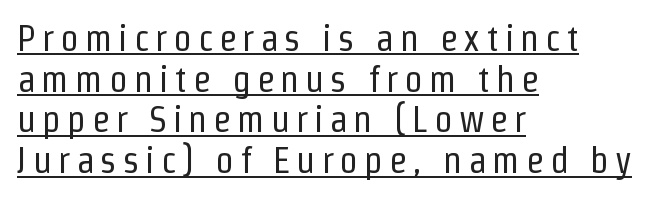
The sample's only ornament is a line tracing under the words. This rendering uses left alignment, leaving the right contour irregular. The text was rendered using a sans face with plain stroke endings. The font's upright variant was chosen for this text. Very little white space separates one row of letters from the next. The strokes are not fattened; the text isn't bold.
